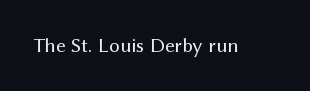
{"italic": "no", "bold": "no", "underline": "no", "letter_spacing": "normal", "letter_spacing_em": 0.0, "glyph_px": 21}
